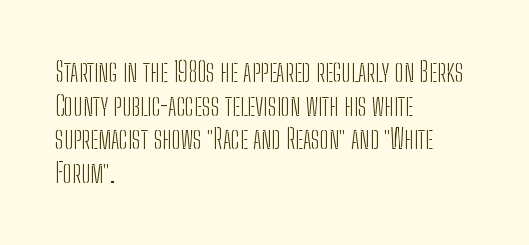
The image shows 27 px text type, upright; set left-aligned, normal line spacing (1.25x), normal letter spacing, not underlined.
